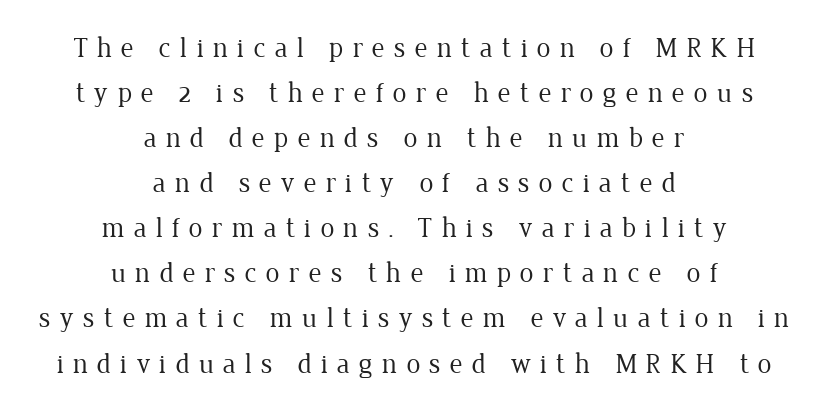
Q: Is the text bold? A: No.
Q: Is the text italic (slanted)? A: No, it is upright.
Q: Is the typeface a serif or a sans-serif typeface? A: Serif.
Q: Is the text underlined? A: No.
Q: How is the paragraph aligned? A: Centered.
Q: Is the spacing between letters normal or unusually wide? A: Unusually wide.
Q: Is the spacing between lines tight, normal or loose? A: Normal.
Q: Width (condensed, normal, or wide)? A: Normal.
Q: Stroke contrast? A: Low.
Q: x-height? A: Medium.
Q: Monospaced? A: No.
